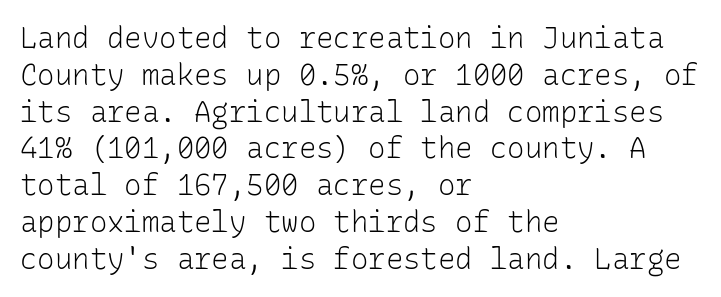
Words float on clear page, feet unadorned. Ink coverage per letter is moderate at most. Every character sits straight up, as roman type does. Rows of type keep a routine distance in the vertical direction. This rendering employs a face without finishing strokes, i.e., a sans-serif.
